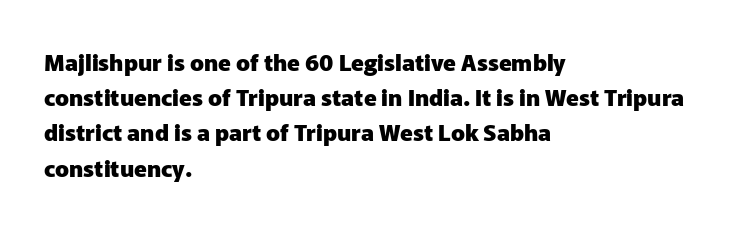
{"italic": "no", "bold": "yes", "underline": "no", "align": "left", "line_spacing": "normal", "line_spacing_ratio": 1.53, "letter_spacing": "normal", "letter_spacing_em": 0.0, "glyph_px": 23}
